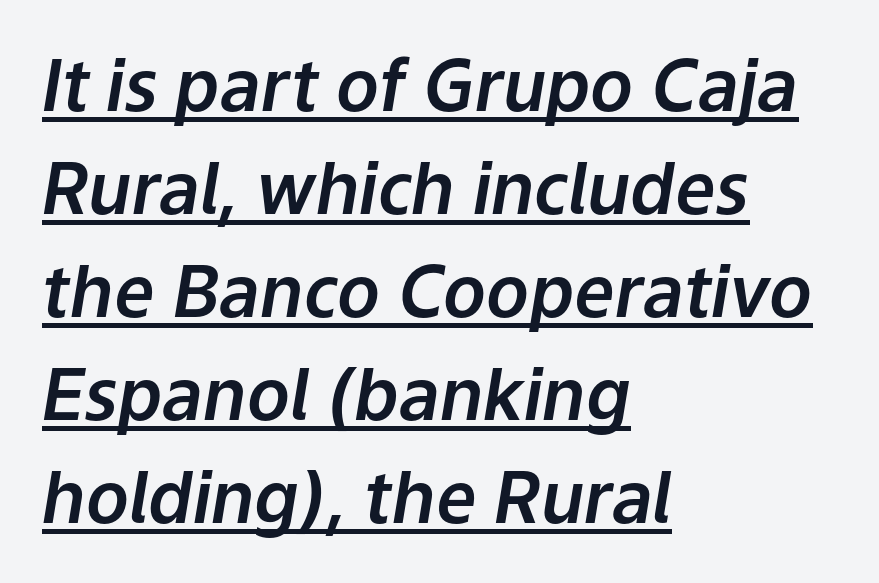
Q: Is the text italic (slanted)? A: Yes, it leans right by about 9 degrees.
Q: Is the text underlined? A: Yes.
Q: How is the paragraph aligned? A: Left-aligned.
Q: Is the spacing between letters normal or unusually wide? A: Normal.
Q: Is the spacing between lines tight, normal or loose? A: Normal.
Q: Width (condensed, normal, or wide)? A: Normal.
Q: Stroke contrast? A: Low.
Q: x-height? A: Medium.
Q: Monospaced? A: No.
